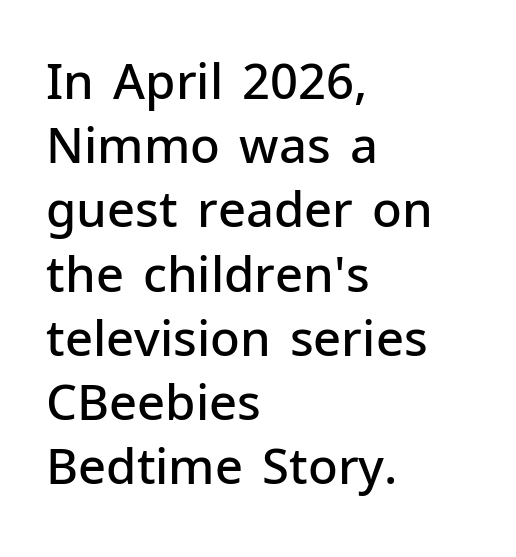
{"serif": "no", "italic": "no", "bold": "semi", "weight": "semibold", "width": "normal", "stroke_contrast": "low", "x_height": "medium", "monospaced": "no", "underline": "no", "align": "left", "line_spacing": "normal", "line_spacing_ratio": 1.31, "letter_spacing": "normal", "letter_spacing_em": 0.0, "glyph_px": 49}
